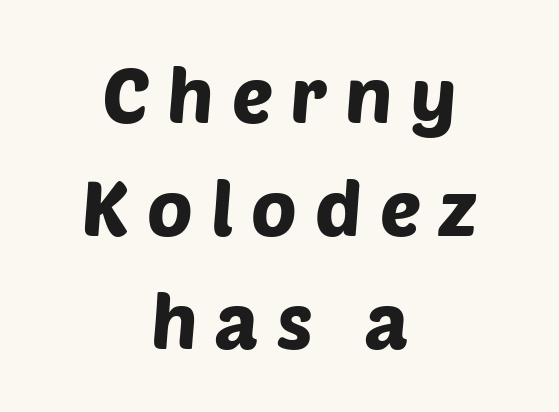
{"serif": "no", "width": "normal", "stroke_contrast": "low", "x_height": "large", "monospaced": "no", "underline": "no", "align": "center", "line_spacing": "normal", "line_spacing_ratio": 1.47, "letter_spacing": "wide", "letter_spacing_em": 0.23, "glyph_px": 77}
